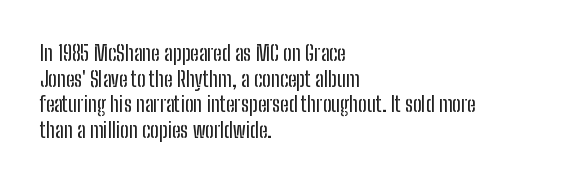
Line beginnings align vertically; line endings do not. Posture: vertical. A typesetter would call this zero additional tracking. The baseline area is clear.
